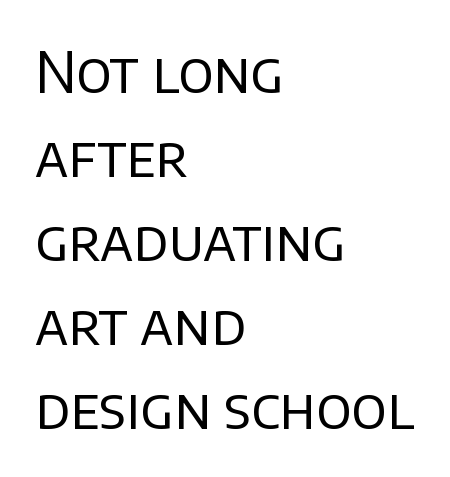
Q: Is the text bold? A: No.
Q: Is the text italic (slanted)? A: No, it is upright.
Q: Is the typeface a serif or a sans-serif typeface? A: Sans-serif.
Q: Is the text underlined? A: No.
Q: How is the paragraph aligned? A: Left-aligned.
Q: Is the spacing between letters normal or unusually wide? A: Normal.
Q: Is the spacing between lines tight, normal or loose? A: Normal.
Q: Width (condensed, normal, or wide)? A: Normal.
Q: Stroke contrast? A: Low.
Q: x-height? A: Large.
Q: Monospaced? A: No.
